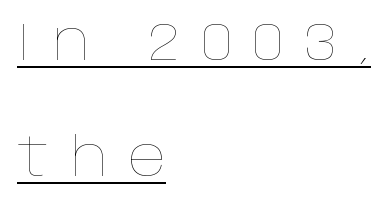
{"italic": "no", "bold": "no", "weight": "thin", "width": "normal", "stroke_contrast": "low", "x_height": "large", "monospaced": "no", "underline": "yes", "align": "left", "line_spacing": "loose", "line_spacing_ratio": 2.19, "letter_spacing": "wide", "letter_spacing_em": 0.4, "glyph_px": 53}
